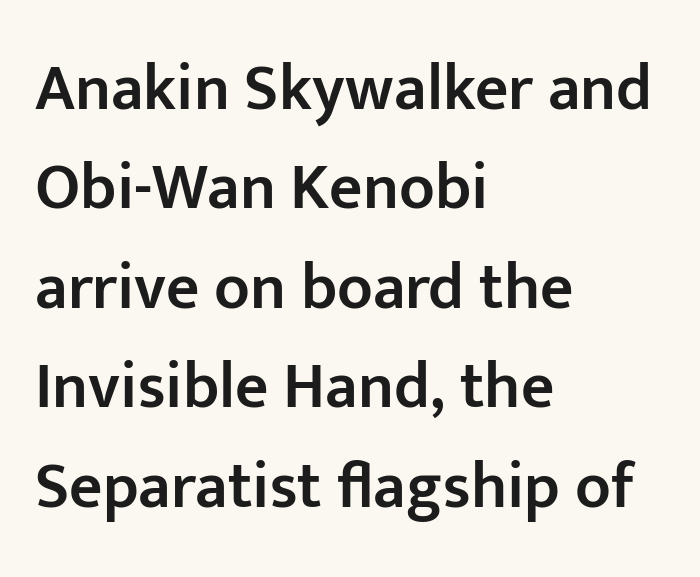
{"serif": "no", "italic": "no", "bold": "semi", "weight": "semibold", "width": "normal", "stroke_contrast": "low", "x_height": "medium", "monospaced": "no", "underline": "no", "align": "left", "line_spacing": "normal", "line_spacing_ratio": 1.53, "letter_spacing": "normal", "letter_spacing_em": 0.0, "glyph_px": 65}
